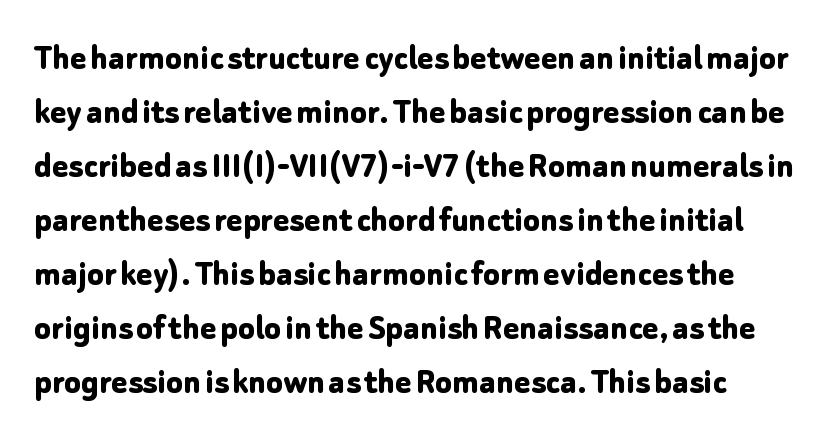
The image shows 38 px bold sans-serif type, upright; set normal line spacing (1.42x), normal letter spacing, not underlined; low stroke contrast and a medium x-height.
